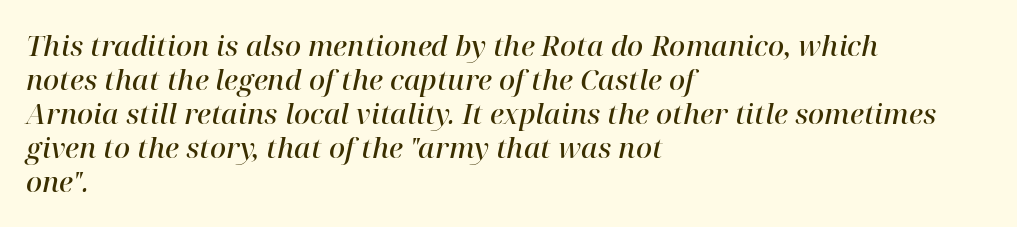
Are there feet on the stems? There are — it's a serif. The baseline area is clear. Slant detected: the letters are inclined. Caption: semibold face, moderately heavy strokes. The passage shown is typed in a proportional face where columns would drift.
